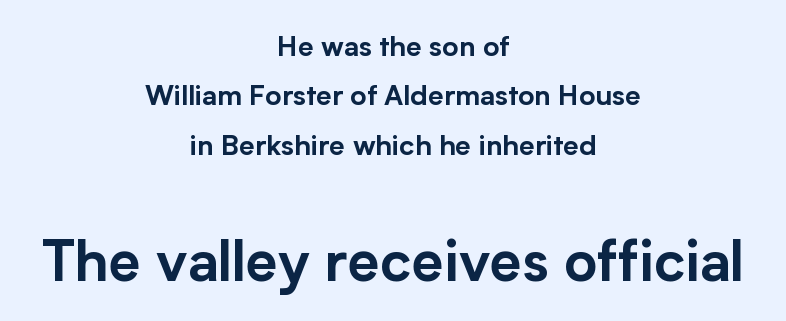
The image shows 57 px sans-serif type, upright; set centered, line spacing 1.76x, normal letter spacing, not underlined; the second (bottom) block is 2.04x larger; low stroke contrast and a medium x-height.
